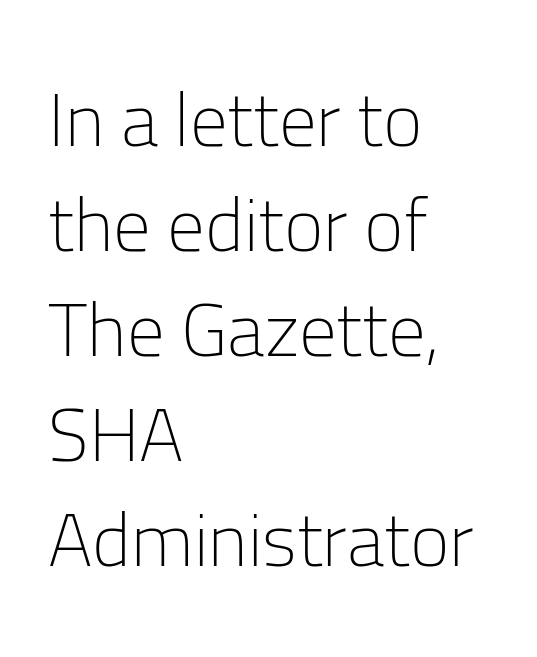
Q: Is the text bold? A: No.
Q: Is the text italic (slanted)? A: No, it is upright.
Q: Is the typeface a serif or a sans-serif typeface? A: Sans-serif.
Q: Is the text underlined? A: No.
Q: How is the paragraph aligned? A: Left-aligned.
Q: Is the spacing between letters normal or unusually wide? A: Normal.
Q: Is the spacing between lines tight, normal or loose? A: Normal.
Q: Width (condensed, normal, or wide)? A: Normal.
Q: Stroke contrast? A: Low.
Q: x-height? A: Medium.
Q: Monospaced? A: No.
